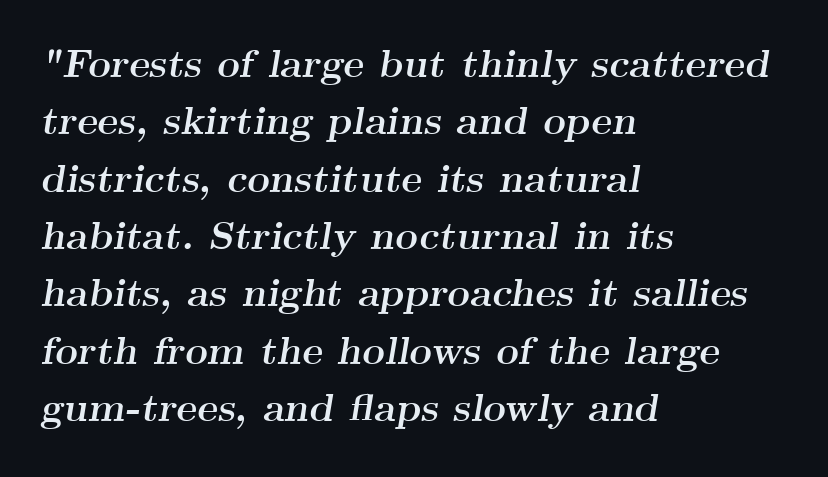
Does the type have serifs? Yes, each stem ends in a small foot. A typesetter would call this proportional, since set widths differ per character. Line starts are locked; line ends wander. Regarding leading, the lines here are spaced in the standard way. The rendering uses a bold face; every stroke is thick and dark.
